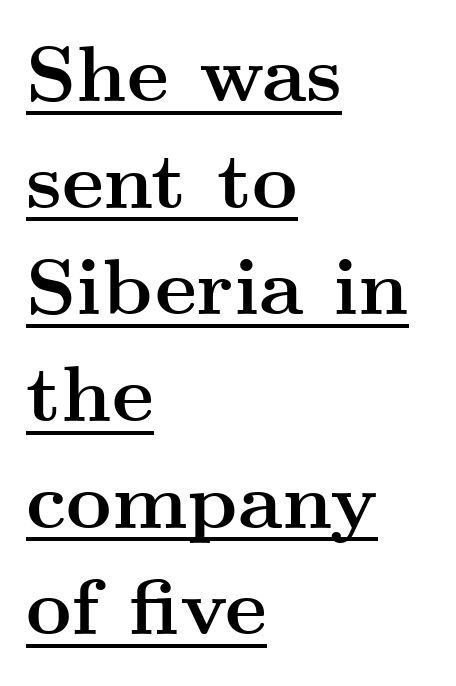
The image shows 79 px semibold, wide serif type, upright; set left-aligned, normal line spacing (1.35x), normal letter spacing, underlined; medium stroke contrast and a small x-height.
